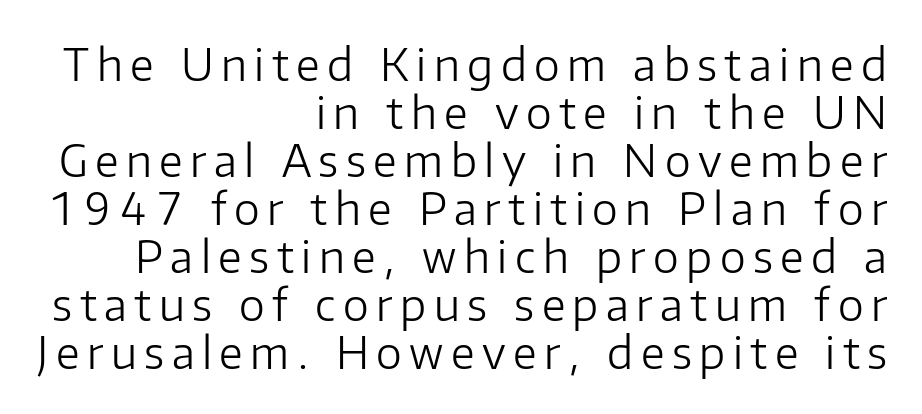
{"serif": "no", "italic": "no", "bold": "no", "weight": "light", "width": "normal", "stroke_contrast": "low", "x_height": "medium", "monospaced": "no", "underline": "no", "align": "right", "line_spacing": "tight", "line_spacing_ratio": 1.09, "glyph_px": 44}
